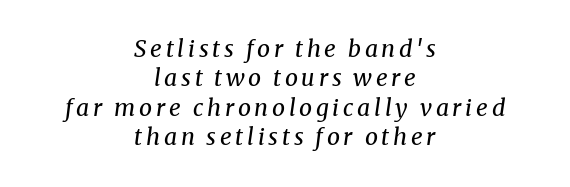
The image shows 23 px text type, italic (leaning right); set centered, normal line spacing (1.28x), not underlined.
